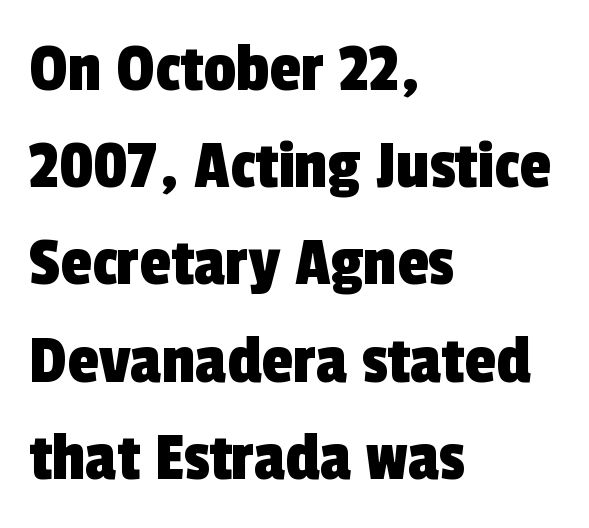
Q: Is the typeface a serif or a sans-serif typeface? A: Sans-serif.
Q: Is the text underlined? A: No.
Q: How is the paragraph aligned? A: Left-aligned.
Q: Is the spacing between letters normal or unusually wide? A: Normal.
Q: Is the spacing between lines tight, normal or loose? A: Normal.
Q: Width (condensed, normal, or wide)? A: Condensed.
Q: x-height? A: Medium.
Q: Monospaced? A: No.
